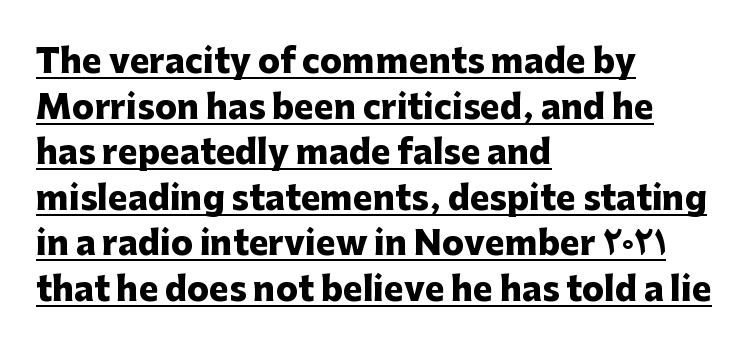
Q: Is the text bold? A: Yes.
Q: Is the text italic (slanted)? A: No, it is upright.
Q: Is the typeface a serif or a sans-serif typeface? A: Sans-serif.
Q: Is the text underlined? A: Yes.
Q: How is the paragraph aligned? A: Left-aligned.
Q: Is the spacing between letters normal or unusually wide? A: Normal.
Q: Is the spacing between lines tight, normal or loose? A: Normal.
Q: Width (condensed, normal, or wide)? A: Normal.
Q: Stroke contrast? A: Low.
Q: x-height? A: Medium.
Q: Monospaced? A: No.
